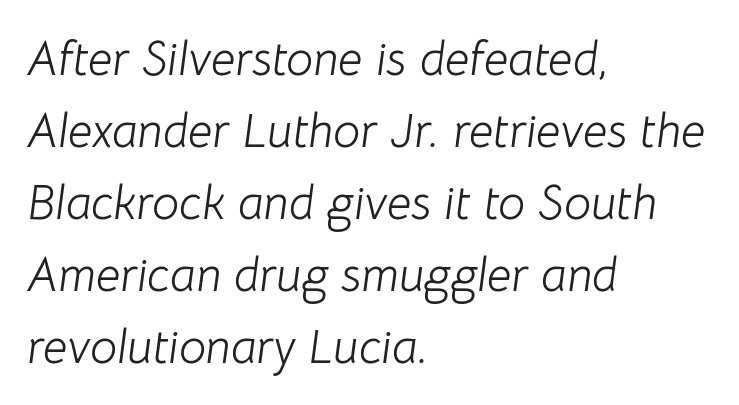
{"italic": "yes", "lean": "right", "slant_degrees": 8, "bold": "no", "weight": "light", "width": "normal", "stroke_contrast": "low", "x_height": "medium", "monospaced": "no", "underline": "no", "align": "left", "line_spacing": "normal", "line_spacing_ratio": 1.5, "letter_spacing": "normal", "letter_spacing_em": 0.0, "glyph_px": 48}
